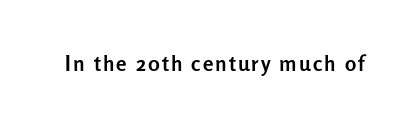
The image shows 21 px bold type, upright; set not underlined.
